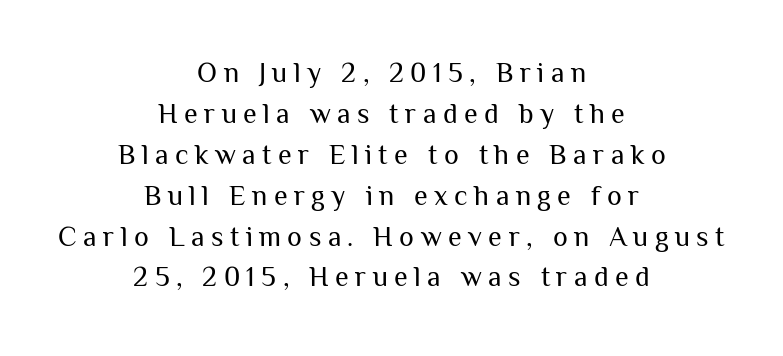
The letters look calm and open, with moderate or lighter stems. Words float on clear page, feet unadorned. Does the lettering tilt? It doesn't — this is upright. Honestly, the letter spacing is so wide it's the main thing you notice.
